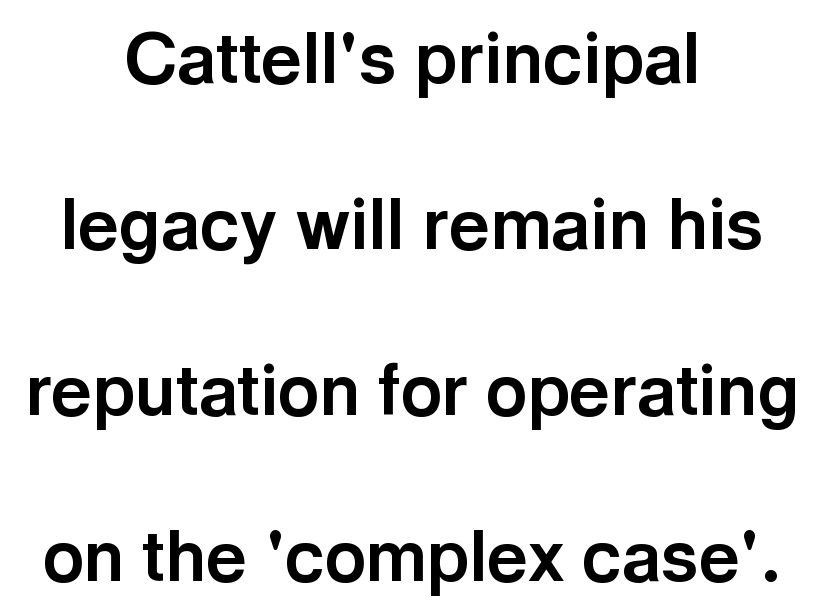
Q: Is the text bold? A: Yes.
Q: Is the text italic (slanted)? A: No, it is upright.
Q: Is the typeface a serif or a sans-serif typeface? A: Sans-serif.
Q: Is the text underlined? A: No.
Q: How is the paragraph aligned? A: Centered.
Q: Is the spacing between letters normal or unusually wide? A: Normal.
Q: Is the spacing between lines tight, normal or loose? A: Loose.
Q: Width (condensed, normal, or wide)? A: Normal.
Q: x-height? A: Medium.
Q: Monospaced? A: No.
